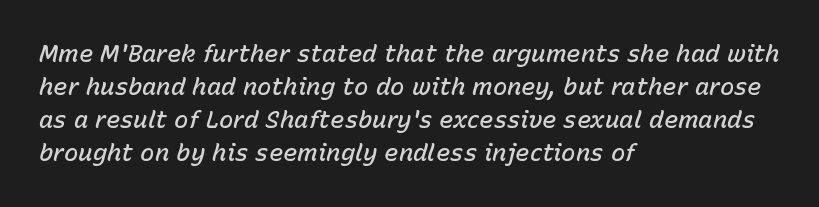
Glance below the letters and you will spot only blank space. The text block is weighted toward the left margin, trailing off unevenly rightward. Typesetter's note: demi weight, one step under bold. Rendered with sloped, italic letterforms.
